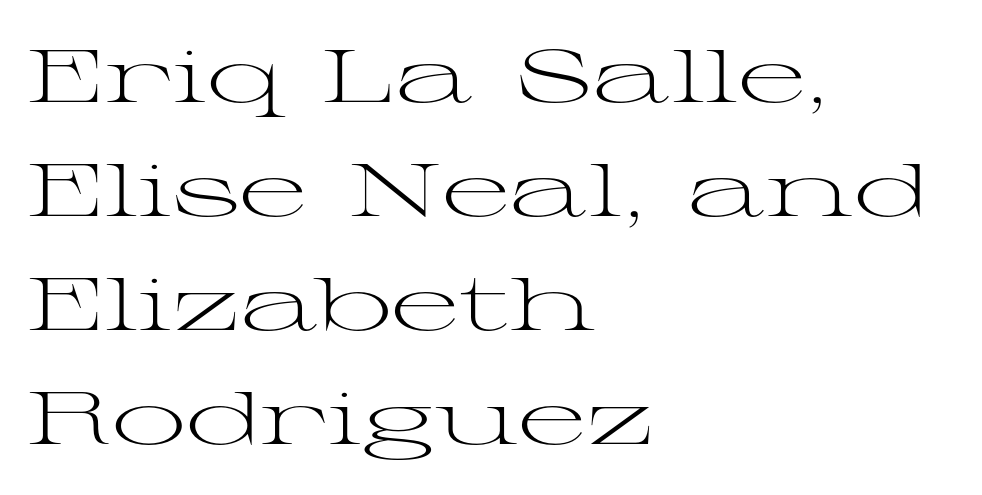
{"serif": "yes", "italic": "no", "bold": "no", "weight": "light", "width": "wide", "stroke_contrast": "medium", "x_height": "medium", "monospaced": "no", "underline": "no", "align": "left", "line_spacing": "normal", "line_spacing_ratio": 1.54, "letter_spacing": "normal", "letter_spacing_em": 0.0, "glyph_px": 74}
